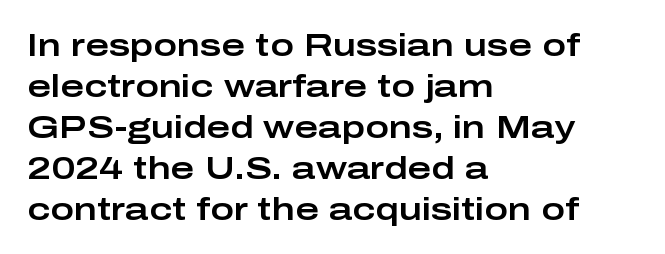
{"serif": "no", "italic": "no", "width": "wide", "stroke_contrast": "low", "x_height": "medium", "monospaced": "no", "underline": "no", "align": "left", "line_spacing": "normal", "line_spacing_ratio": 1.28, "letter_spacing": "normal", "letter_spacing_em": 0.0, "glyph_px": 32}
